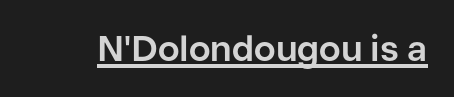
{"serif": "no", "italic": "no", "bold": "yes", "weight": "bold", "width": "normal", "stroke_contrast": "low", "x_height": "medium", "monospaced": "no", "underline": "yes", "letter_spacing": "normal", "letter_spacing_em": 0.0, "glyph_px": 35}
